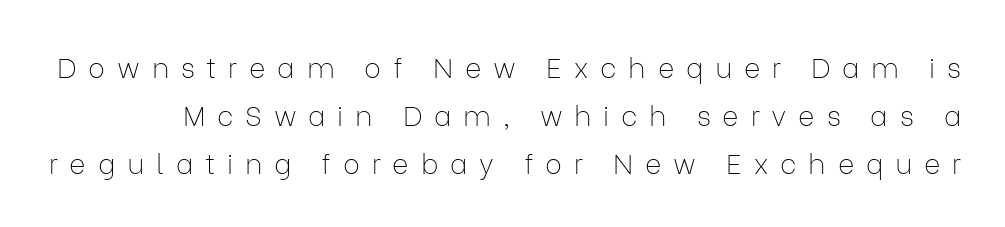
The space directly below the letters is spotless. Is this a heavy cut? Hardly; it is regular or lighter. Ordinary non-slanted type is in use. Letterform terminals end flat and unadorned throughout the passage. Students, note that the glyphs here are deliberately spaced far apart.
